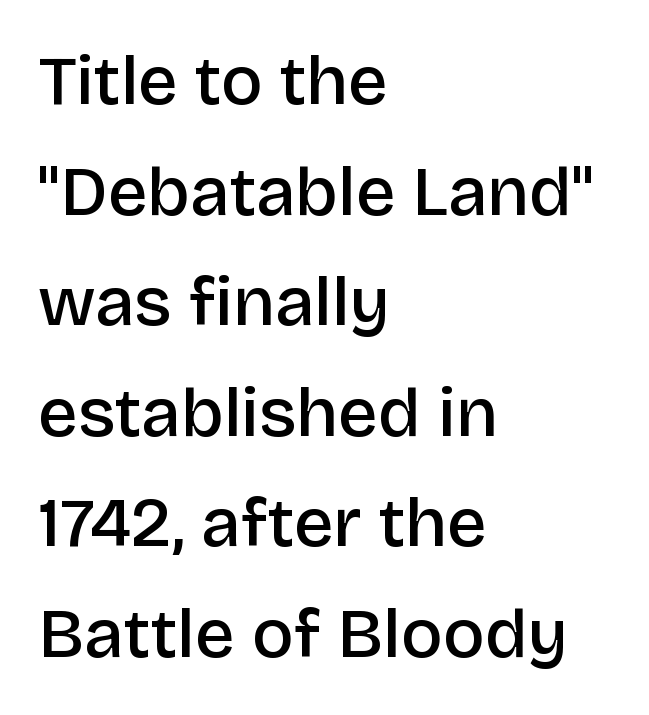
Nobody touched the tracking dial on this one. The string is rendered with underlining switched off. Semibold letterforms, between regular and bold. Typographically, this falls in the sans-serif category.
